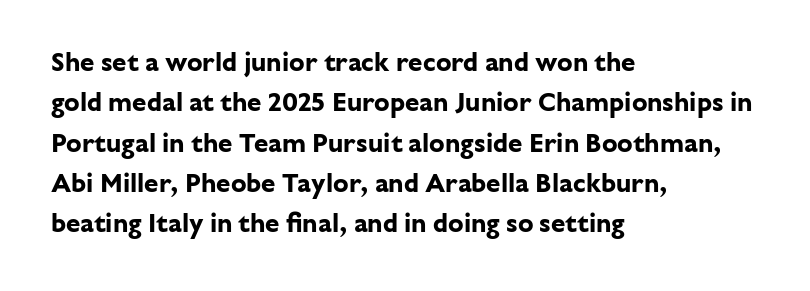
Q: Is the text bold? A: Yes.
Q: Is the text italic (slanted)? A: No, it is upright.
Q: Is the text underlined? A: No.
Q: How is the paragraph aligned? A: Left-aligned.
Q: Is the spacing between letters normal or unusually wide? A: Normal.
Q: Is the spacing between lines tight, normal or loose? A: Normal.
